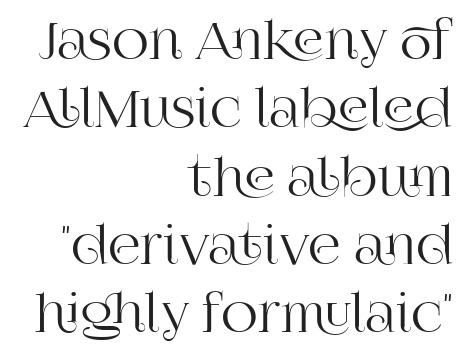
The image shows 51 px serif type, upright; set right-aligned, normal line spacing (1.34x), normal letter spacing, not underlined; high stroke contrast and a large x-height.
